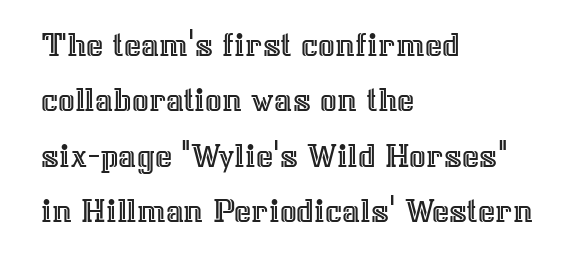
{"italic": "no", "width": "normal", "x_height": "medium", "monospaced": "no", "underline": "no", "align": "left", "line_spacing": "normal", "line_spacing_ratio": 1.5, "letter_spacing": "normal", "letter_spacing_em": 0.0, "glyph_px": 37}
